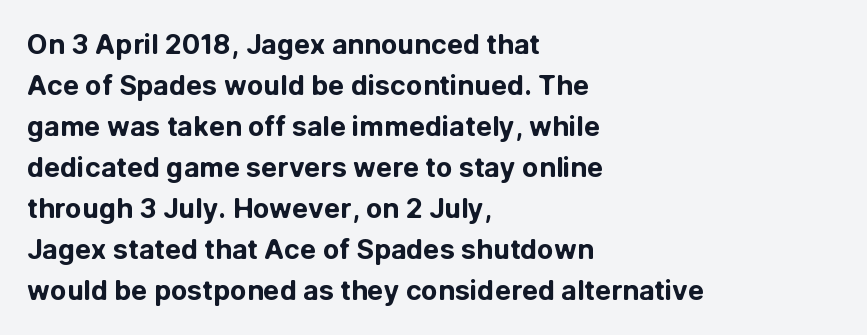
The image shows 27 px bold type, upright; set left-aligned, normal line spacing (1.52x), normal letter spacing, not underlined.
